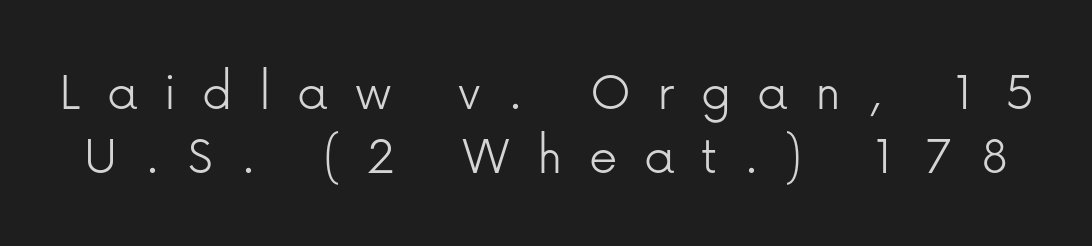
Characters remain perfectly vertical along every line. Note the varied advance widths — an 'i' is clearly narrower than an 'm'. Look at the tracking — it's clearly loosened, letters drifting apart. Underlining? Definitely not there.
